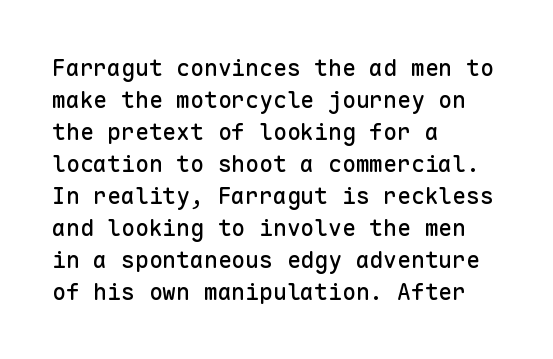
The image shows 23 px text type, upright; set left-aligned, normal line spacing (1.39x), normal letter spacing, not underlined.
